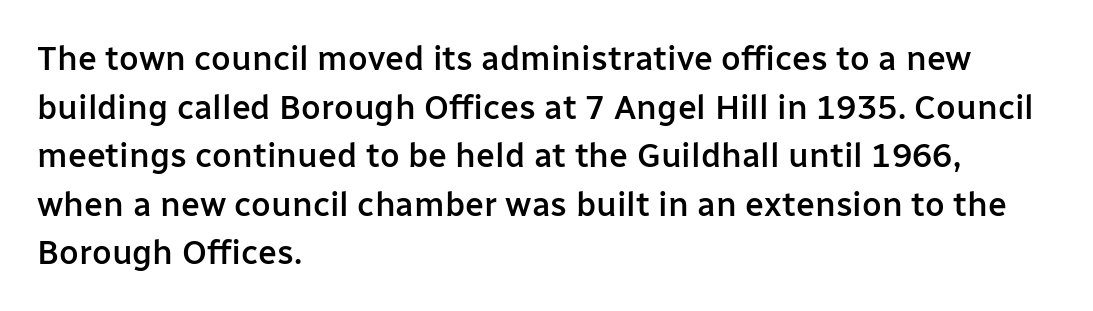
Q: Is the text bold? A: Semi-bold.
Q: Is the text italic (slanted)? A: No, it is upright.
Q: Is the typeface a serif or a sans-serif typeface? A: Sans-serif.
Q: Is the text underlined? A: No.
Q: How is the paragraph aligned? A: Left-aligned.
Q: Is the spacing between letters normal or unusually wide? A: Normal.
Q: Is the spacing between lines tight, normal or loose? A: Normal.
Q: Width (condensed, normal, or wide)? A: Normal.
Q: Stroke contrast? A: Low.
Q: x-height? A: Medium.
Q: Monospaced? A: No.
